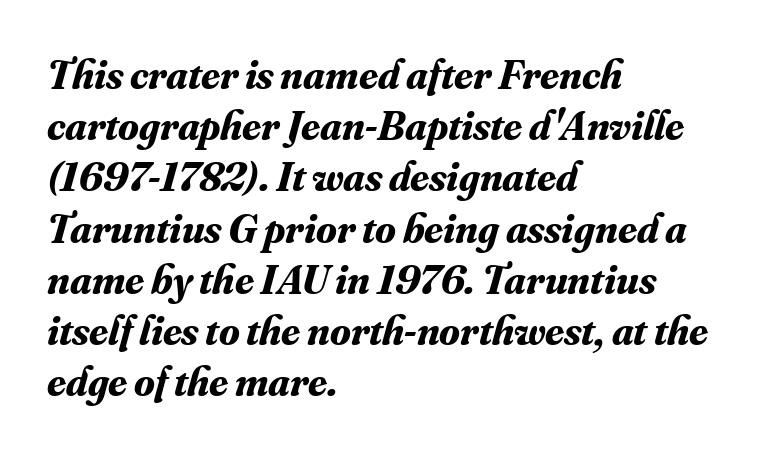
Here the designer chose a conventional face with non-uniform glyph widths. The specimen omits any rule beneath the text block's lines. Honestly, the letter spacing is just normal — you wouldn't notice it. Where is the straight margin? On the left. Yep, those are serifs on the letters. How heavy is the stroke? Heavy — this is a bold.
